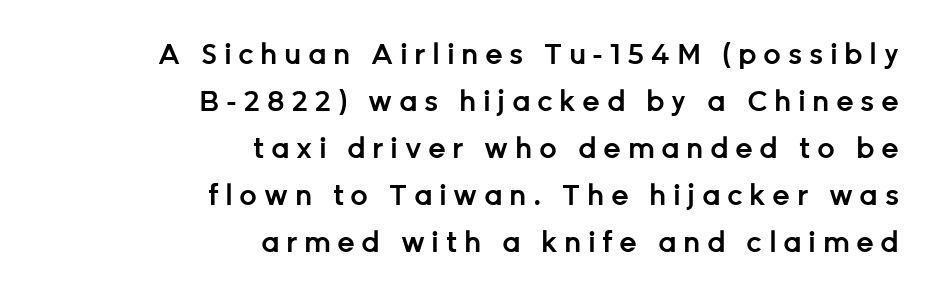
Characters follow at a spacing far wider than the type designer built in. Do the characters align in a grid? No, the font is proportional. Check the space under the baseline: it is left empty. If you drew a ruler down the right edge, every line would touch it. Leading matches the norm, producing a regular column. Style check: upright.
